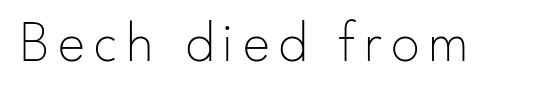
Q: Is the text bold? A: No.
Q: Is the text italic (slanted)? A: No, it is upright.
Q: Is the typeface a serif or a sans-serif typeface? A: Sans-serif.
Q: Is the text underlined? A: No.
Q: Width (condensed, normal, or wide)? A: Normal.
Q: Stroke contrast? A: Low.
Q: x-height? A: Small.
Q: Monospaced? A: No.
